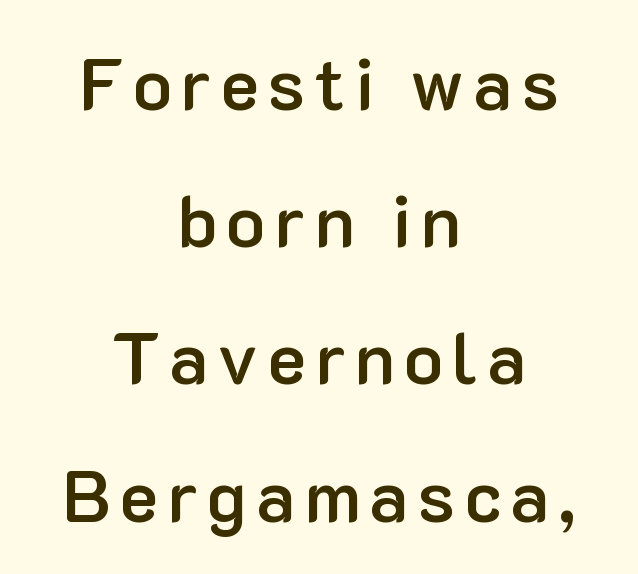
{"serif": "no", "italic": "no", "bold": "semi", "weight": "semibold", "width": "normal", "stroke_contrast": "low", "x_height": "medium", "monospaced": "no", "underline": "no", "align": "center", "line_spacing_ratio": 1.88, "glyph_px": 73}
